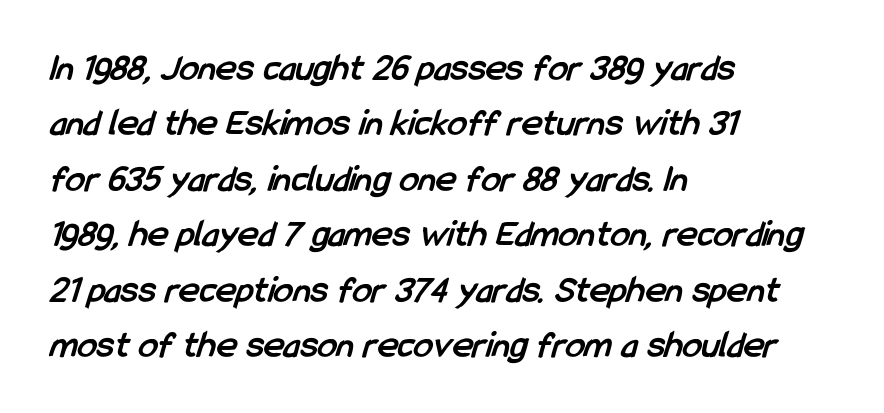
Q: Is the text bold? A: Yes.
Q: Is the typeface a serif or a sans-serif typeface? A: Sans-serif.
Q: Is the text underlined? A: No.
Q: How is the paragraph aligned? A: Left-aligned.
Q: Is the spacing between letters normal or unusually wide? A: Normal.
Q: Is the spacing between lines tight, normal or loose? A: Normal.
Q: Width (condensed, normal, or wide)? A: Condensed.
Q: Stroke contrast? A: Low.
Q: x-height? A: Medium.
Q: Monospaced? A: No.
